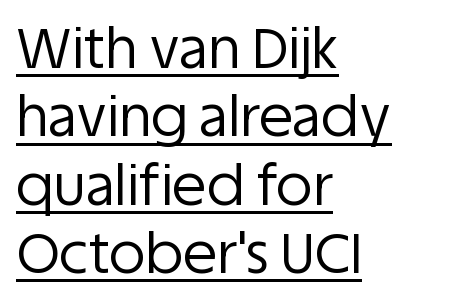
{"serif": "no", "italic": "no", "bold": "no", "weight": "regular", "width": "normal", "stroke_contrast": "low", "x_height": "large", "monospaced": "no", "underline": "yes", "align": "left", "line_spacing_ratio": 1.22, "letter_spacing": "normal", "letter_spacing_em": 0.0, "glyph_px": 56}
